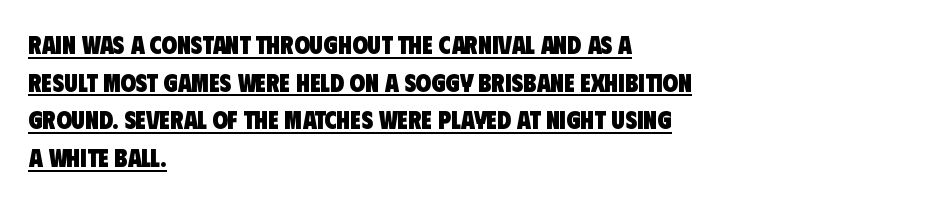
{"bold": "yes", "underline": "yes", "align": "left", "line_spacing": "normal", "line_spacing_ratio": 1.51, "letter_spacing": "normal", "letter_spacing_em": 0.0, "glyph_px": 25}
